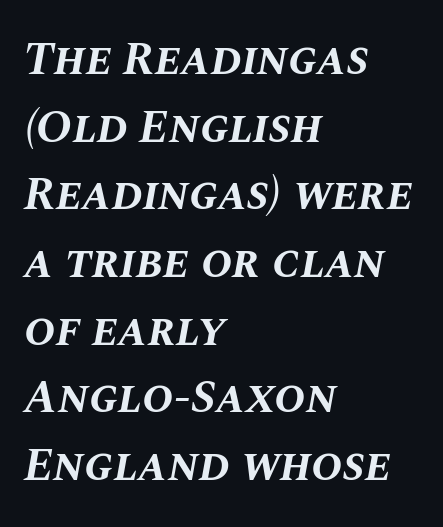
{"italic": "yes", "lean": "right", "slant_degrees": 10, "bold": "yes", "weight": "bold", "width": "normal", "stroke_contrast": "medium", "x_height": "large", "monospaced": "no", "underline": "no", "align": "left", "line_spacing": "normal", "line_spacing_ratio": 1.44, "letter_spacing": "normal", "letter_spacing_em": 0.0, "glyph_px": 47}
